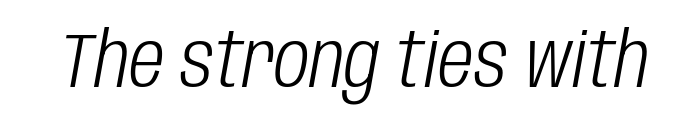
Q: Is the text bold? A: No.
Q: Is the text italic (slanted)? A: Yes, it leans right by about 10 degrees.
Q: Is the text underlined? A: No.
Q: Is the spacing between letters normal or unusually wide? A: Normal.
Q: Width (condensed, normal, or wide)? A: Condensed.
Q: Stroke contrast? A: Low.
Q: x-height? A: Large.
Q: Monospaced? A: No.
